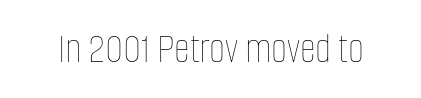
Q: Is the text bold? A: No.
Q: Is the text italic (slanted)? A: No, it is upright.
Q: Is the text underlined? A: No.
Q: Is the spacing between letters normal or unusually wide? A: Normal.
Q: Width (condensed, normal, or wide)? A: Condensed.
Q: Stroke contrast? A: Low.
Q: x-height? A: Large.
Q: Monospaced? A: No.
